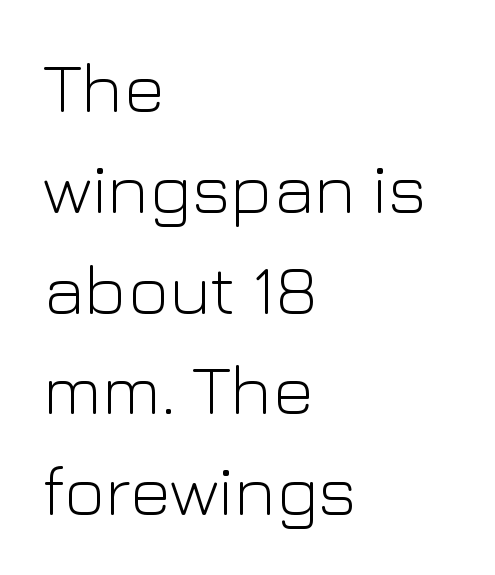
The image shows 71 px light sans-serif type, upright; set left-aligned, normal line spacing (1.42x), normal letter spacing, not underlined; low stroke contrast and a medium x-height.
